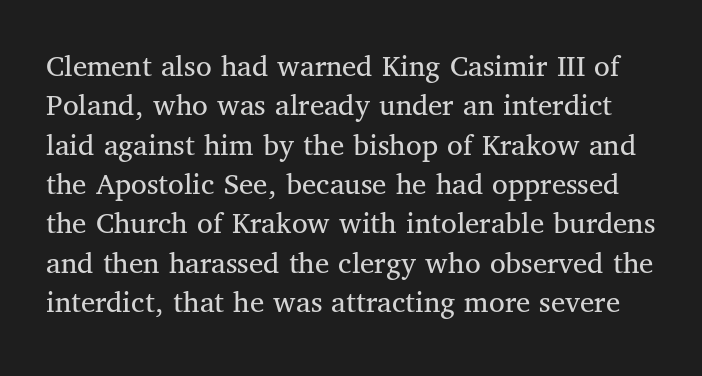
The image shows 32 px regular-weight serif type, upright; set line spacing 1.23x, normal letter spacing, not underlined; medium stroke contrast and a medium x-height.
